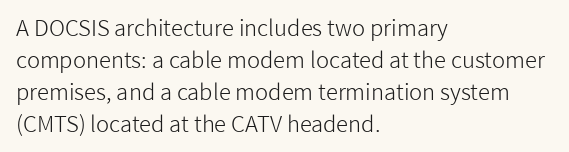
{"italic": "no", "bold": "no", "underline": "no", "align": "left", "line_spacing": "normal", "line_spacing_ratio": 1.46, "letter_spacing": "normal", "letter_spacing_em": 0.0, "glyph_px": 22}
